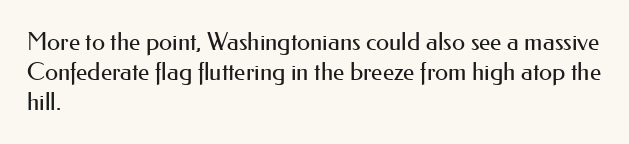
The image shows 24 px text type, upright; set left-aligned, normal line spacing (1.25x), normal letter spacing, not underlined.
